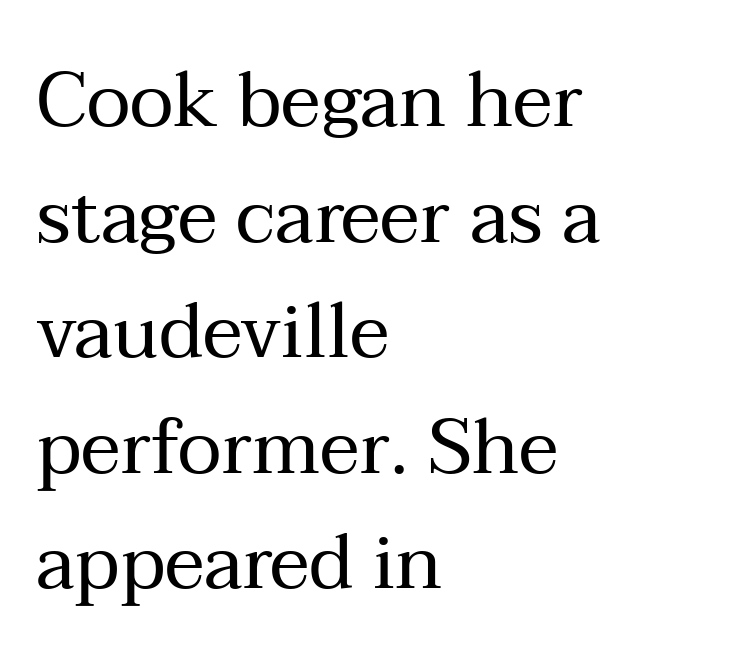
Weight: in the light-to-regular range. Underlining? Definitely not there. This sample keeps an unexceptional amount of space between lines. Think of a printed novel: that variable character pitch is what you see here. Casual observation: everything's shoved over to the left. Letter spacing: default.
